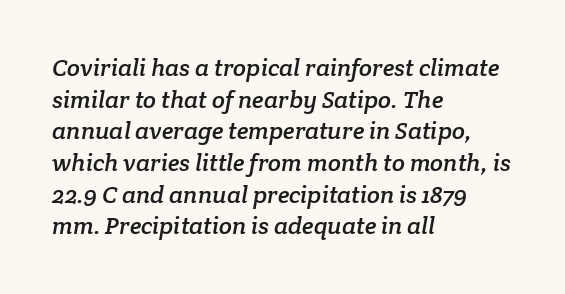
The image shows 24 px text type; set left-aligned, normal line spacing (1.32x), normal letter spacing, not underlined.
